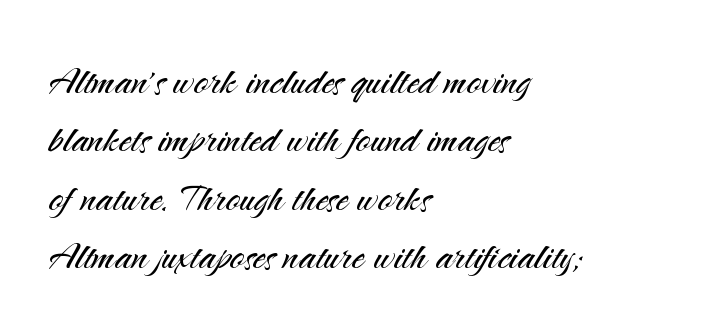
Q: Is the text bold? A: No.
Q: Is the text italic (slanted)? A: Yes.
Q: Is the typeface a serif or a sans-serif typeface? A: Sans-serif.
Q: Is the text underlined? A: No.
Q: How is the paragraph aligned? A: Left-aligned.
Q: Is the spacing between letters normal or unusually wide? A: Normal.
Q: Width (condensed, normal, or wide)? A: Normal.
Q: Stroke contrast? A: Medium.
Q: x-height? A: Small.
Q: Monospaced? A: No.
